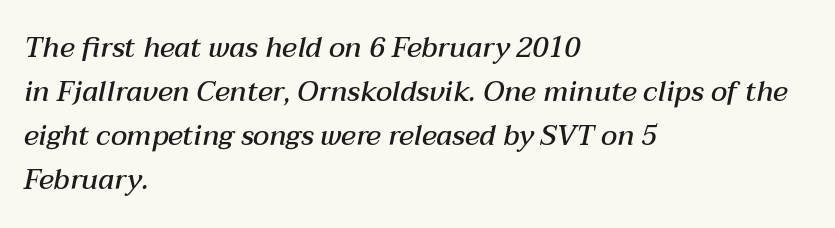
{"italic": "yes", "lean": "right", "slant_degrees": 12, "bold": "semi", "weight": "semibold", "width": "normal", "stroke_contrast": "medium", "x_height": "medium", "monospaced": "no", "underline": "no", "align": "left", "line_spacing": "normal", "line_spacing_ratio": 1.57, "letter_spacing": "normal", "letter_spacing_em": 0.0, "glyph_px": 28}
